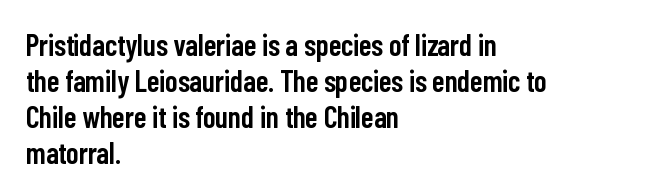
{"serif": "no", "italic": "no", "bold": "semi", "weight": "semibold", "width": "condensed", "stroke_contrast": "low", "x_height": "medium", "monospaced": "no", "underline": "no", "align": "left", "line_spacing_ratio": 1.2, "letter_spacing": "normal", "letter_spacing_em": 0.0, "glyph_px": 30}
